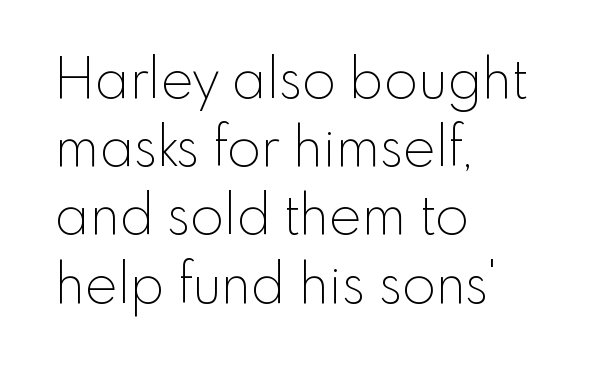
The image shows 55 px thin sans-serif type, upright; set left-aligned, line spacing 1.24x, normal letter spacing, not underlined; a small x-height.
